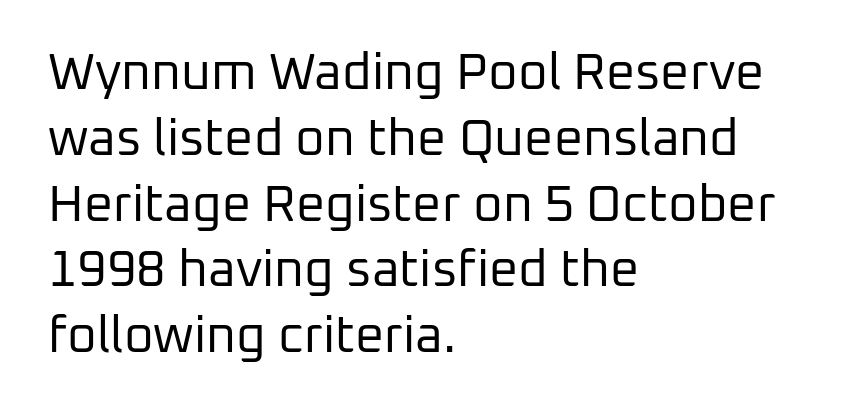
{"serif": "no", "italic": "no", "bold": "no", "weight": "regular", "width": "normal", "stroke_contrast": "low", "x_height": "medium", "monospaced": "no", "underline": "no", "align": "left", "line_spacing": "normal", "line_spacing_ratio": 1.29, "letter_spacing": "normal", "letter_spacing_em": 0.0, "glyph_px": 51}
